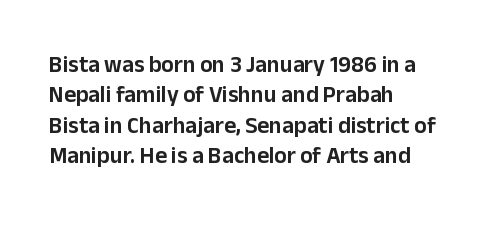
The image shows 23 px text type, upright; set left-aligned, normal line spacing (1.32x), normal letter spacing, not underlined.
